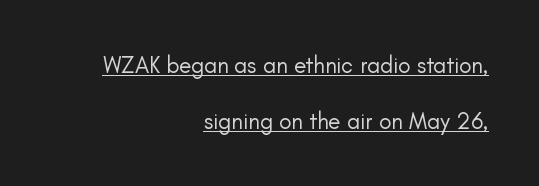
{"italic": "no", "bold": "no", "underline": "yes", "align": "right", "line_spacing": "loose", "line_spacing_ratio": 2.43, "letter_spacing": "normal", "letter_spacing_em": 0.0, "glyph_px": 23}
